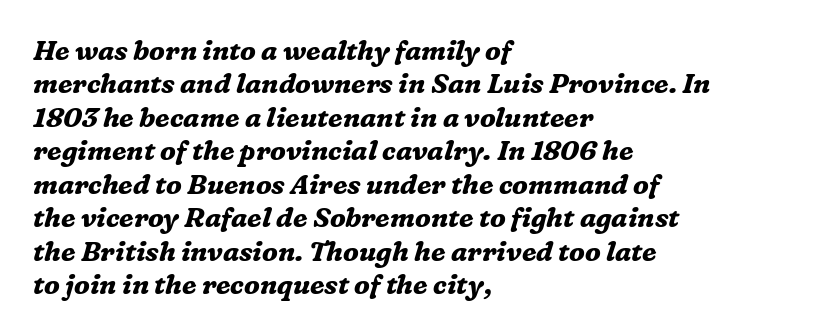
Q: Is the text bold? A: Yes.
Q: Is the text italic (slanted)? A: Yes, it leans right by about 16 degrees.
Q: Is the text underlined? A: No.
Q: How is the paragraph aligned? A: Left-aligned.
Q: Is the spacing between letters normal or unusually wide? A: Normal.
